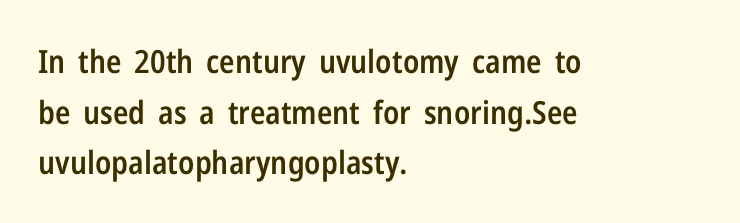
Q: Is the text bold? A: Semi-bold.
Q: Is the text italic (slanted)? A: No, it is upright.
Q: Is the typeface a serif or a sans-serif typeface? A: Sans-serif.
Q: Is the text underlined? A: No.
Q: How is the paragraph aligned? A: Left-aligned.
Q: Is the spacing between letters normal or unusually wide? A: Normal.
Q: Is the spacing between lines tight, normal or loose? A: Normal.
Q: Width (condensed, normal, or wide)? A: Condensed.
Q: Stroke contrast? A: Low.
Q: x-height? A: Medium.
Q: Monospaced? A: No.
